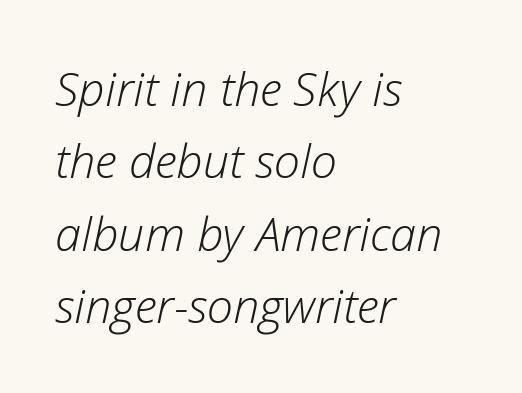
Q: Is the text bold? A: No.
Q: Is the text italic (slanted)? A: Yes, it leans right by about 12 degrees.
Q: Is the text underlined? A: No.
Q: How is the paragraph aligned? A: Left-aligned.
Q: Is the spacing between letters normal or unusually wide? A: Normal.
Q: Is the spacing between lines tight, normal or loose? A: Normal.
Q: Width (condensed, normal, or wide)? A: Normal.
Q: Stroke contrast? A: Low.
Q: x-height? A: Medium.
Q: Monospaced? A: No.
